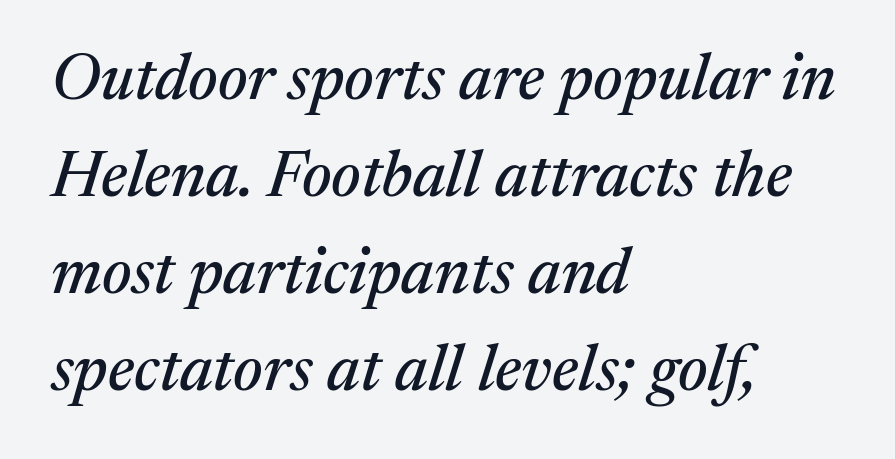
Is the letter spacing exaggerated? No — it looks like the ordinary default. This block has exactly the height ordinary leading produces. What kind of face is this? One with serifs. Beneath every word, the page is bare. This is oblique type, the kind used for emphasis or titles. The letters advance in unequal steps, a hallmark of proportional type.
